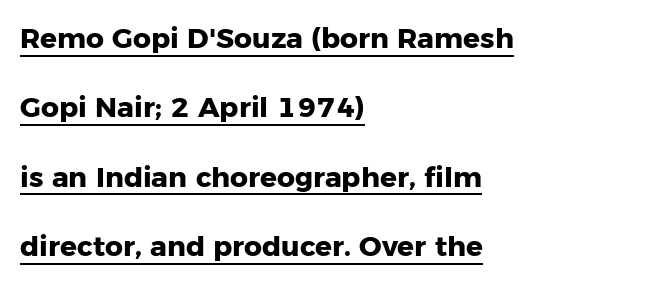
Each new line begins a long way beneath the previous one. The rendering keeps characters at their native spacing. Think of a printed novel: that variable character pitch is what you see here. Each line of the rendering has a horizontal stroke beneath the glyphs.
